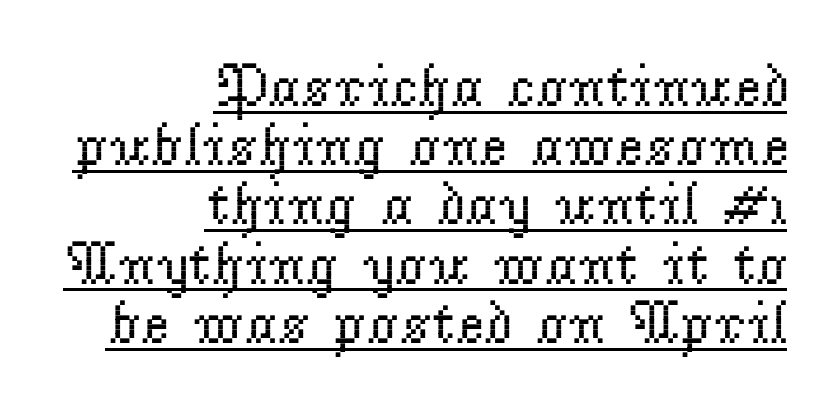
Each word holds together tightly as a unit, with standard inter-letter gaps. A typographer would call this underscored text. These lines are set flush right with a ragged left edge. Tightly led — the rows are bunched. A light-to-regular cut is what we see here.
